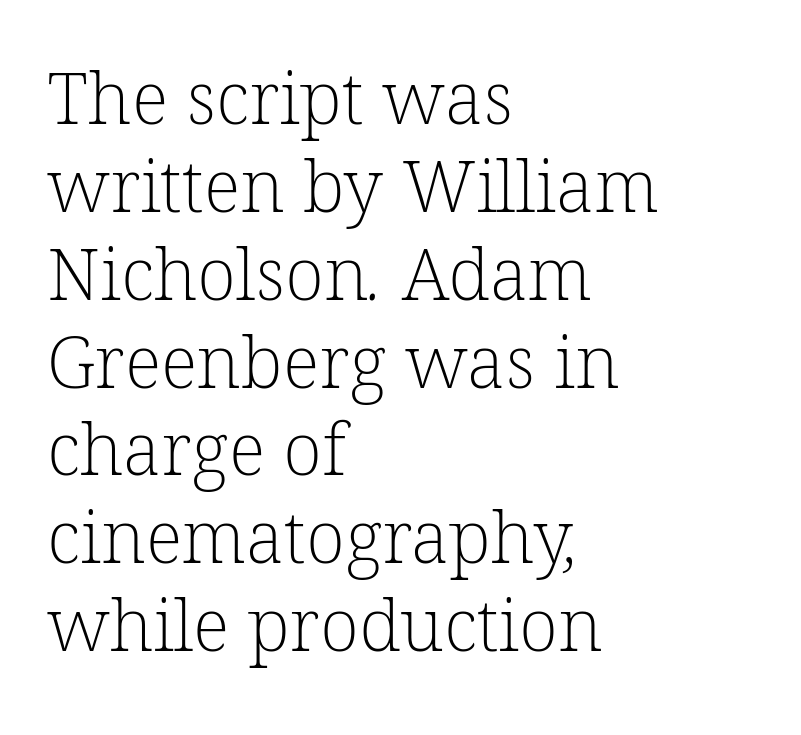
{"serif": "yes", "bold": "no", "weight": "light", "width": "normal", "stroke_contrast": "low", "x_height": "medium", "monospaced": "no", "underline": "no", "align": "left", "line_spacing_ratio": 1.22, "letter_spacing": "normal", "letter_spacing_em": 0.0, "glyph_px": 72}
